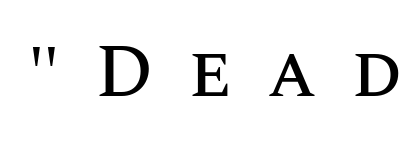
{"italic": "no", "width": "normal", "stroke_contrast": "medium", "x_height": "large", "monospaced": "no", "underline": "no", "letter_spacing": "wide", "letter_spacing_em": 0.46, "glyph_px": 75}
